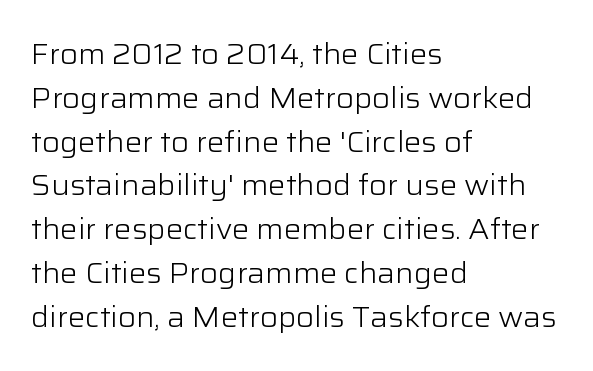
Q: Is the text bold? A: No.
Q: Is the text italic (slanted)? A: No, it is upright.
Q: Is the typeface a serif or a sans-serif typeface? A: Sans-serif.
Q: Is the text underlined? A: No.
Q: How is the paragraph aligned? A: Left-aligned.
Q: Is the spacing between letters normal or unusually wide? A: Normal.
Q: Is the spacing between lines tight, normal or loose? A: Normal.
Q: Width (condensed, normal, or wide)? A: Normal.
Q: Stroke contrast? A: Low.
Q: x-height? A: Medium.
Q: Monospaced? A: No.
